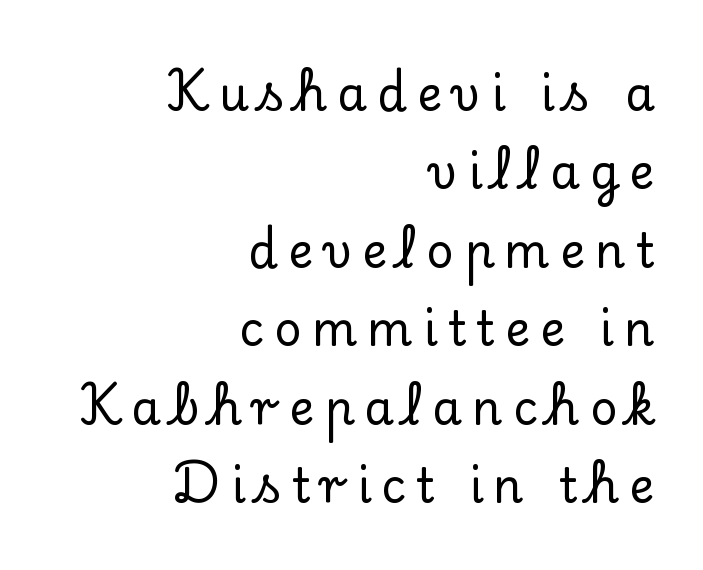
A typesetter would call this proportional, since set widths differ per character. The passage shown is typeset with a serif family. Successive baselines arrive at the customary interval. The letterforms stand isolated, each surrounded by extra space.
